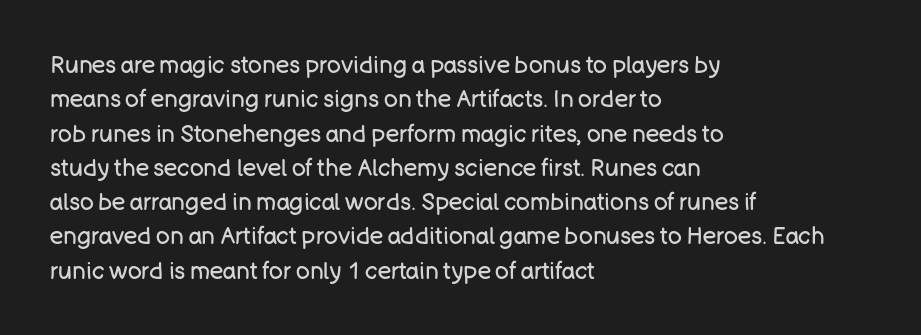
The vertical gap from one line to the next is medium. These lines were composed using upright roman letters. Horizontal alignment here is leftward, the default for most running prose. The gaps between neighbouring characters are ordinary and unremarkable. Weight: regular or lighter.
